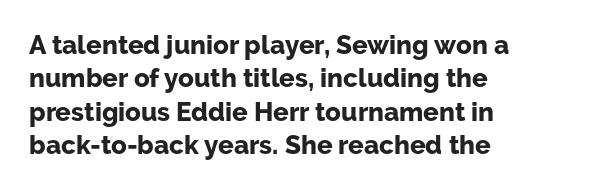
The image shows 26 px bold type, upright; set left-aligned, normal line spacing (1.28x), normal letter spacing, not underlined.
